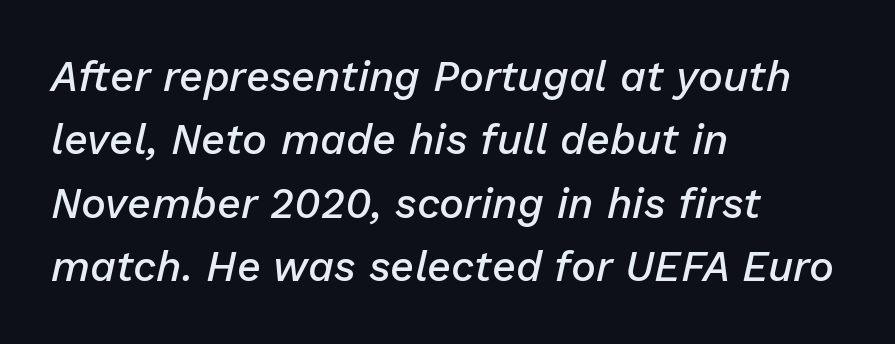
{"italic": "yes", "lean": "right", "slant_degrees": 13, "bold": "semi", "weight": "semibold", "width": "normal", "stroke_contrast": "low", "x_height": "medium", "monospaced": "no", "underline": "no", "align": "left", "line_spacing": "normal", "line_spacing_ratio": 1.51, "letter_spacing": "normal", "letter_spacing_em": 0.0, "glyph_px": 42}
